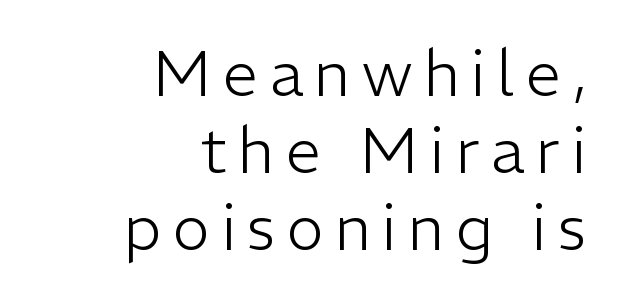
{"serif": "no", "italic": "no", "bold": "no", "weight": "light", "width": "normal", "stroke_contrast": "low", "x_height": "medium", "monospaced": "no", "underline": "no", "align": "right", "line_spacing_ratio": 1.22, "glyph_px": 63}
